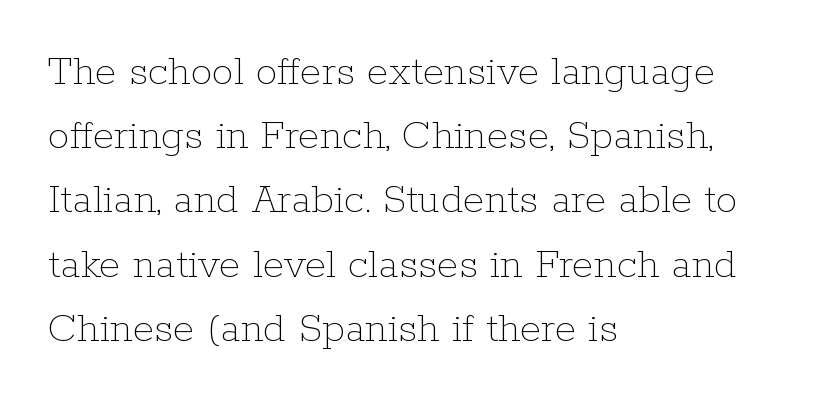
{"italic": "no", "bold": "no", "weight": "thin", "width": "normal", "stroke_contrast": "low", "x_height": "medium", "monospaced": "no", "underline": "no", "align": "left", "line_spacing": "normal", "line_spacing_ratio": 1.46, "letter_spacing": "normal", "letter_spacing_em": 0.0, "glyph_px": 44}
